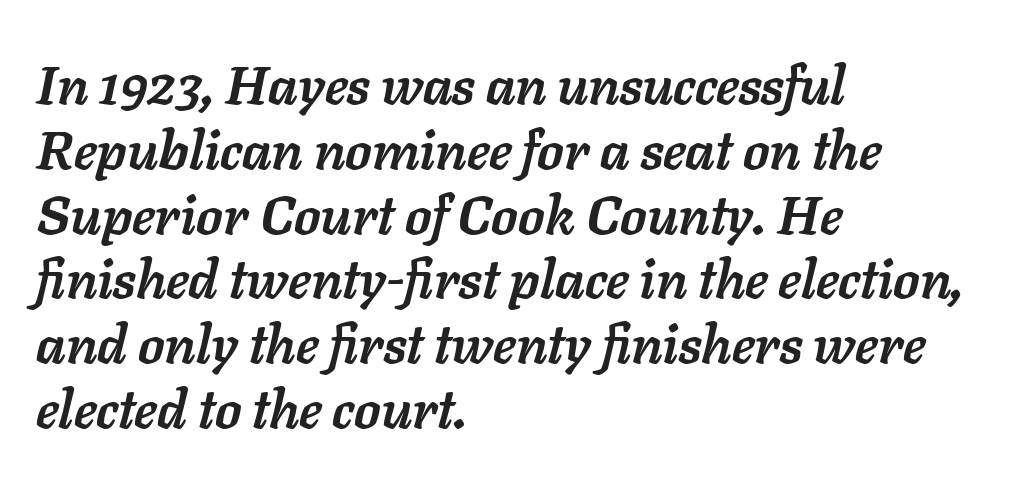
The image shows 54 px semibold type, italic (leaning right); set left-aligned, line spacing 1.2x, normal letter spacing, not underlined; low stroke contrast and a medium x-height.
